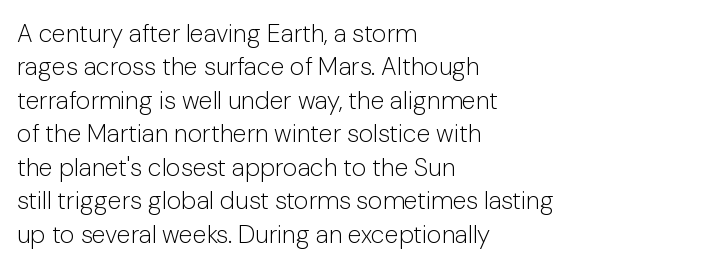
Notice how the stems are strictly vertical — no italics here. Clear beneath every line of the passage. Compared with typical paragraphs, the rows here are spaced about the same. The letters look calm and open, with moderate or lighter stems. Spacing between characters is what you'd get straight out of the box.
